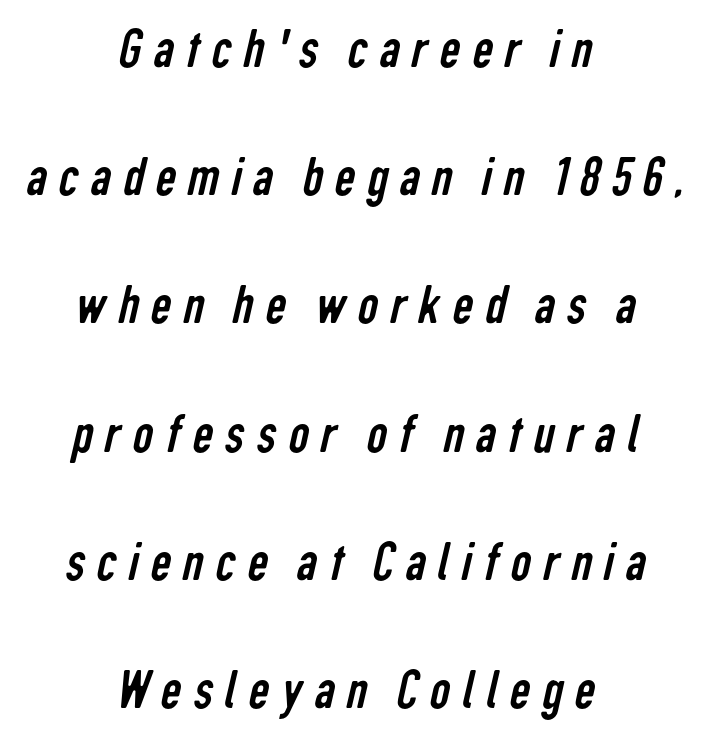
These lines stack symmetrically, like a column narrowing and widening about its center. The letters carry no serifs — their stems end cleanly without finishing strokes. Here the designer chose a conventional face with non-uniform glyph widths. You could fit nearly another row in the gap between these rows. Unmarked baselines from the first word to the last. Ink coverage per letter is moderate at most.
